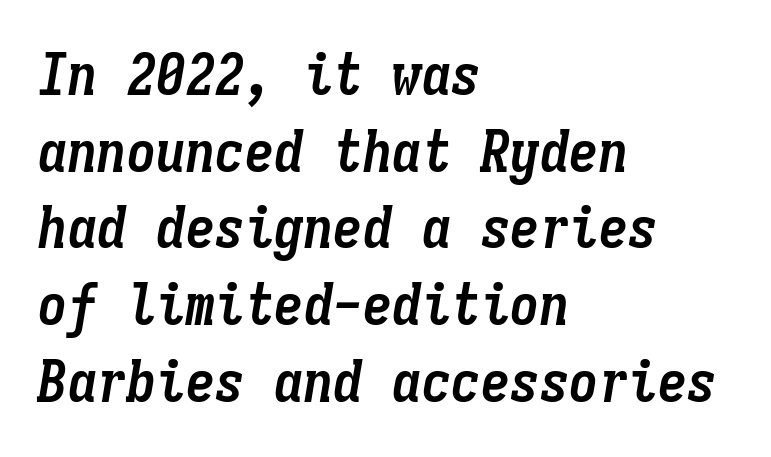
Note the uniform advance width — an 'i' takes as much space as an 'm'. The rendering uses a bold face; every stroke is thick and dark. Vertical spacing — default. Horizontal alignment here is leftward, the default for most running prose. The text carries the slant typical of an italic or oblique font. Only glyphs here, with clear space below each row.
